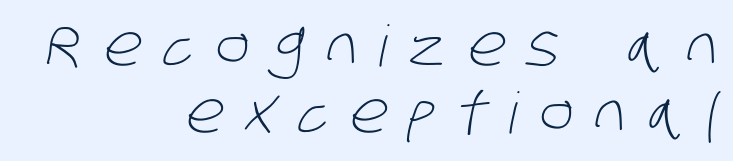
Q: Is the text bold? A: No.
Q: Is the typeface a serif or a sans-serif typeface? A: Sans-serif.
Q: Is the text underlined? A: No.
Q: How is the paragraph aligned? A: Right-aligned.
Q: Is the spacing between letters normal or unusually wide? A: Unusually wide.
Q: Width (condensed, normal, or wide)? A: Condensed.
Q: Stroke contrast? A: Low.
Q: x-height? A: Large.
Q: Monospaced? A: No.
